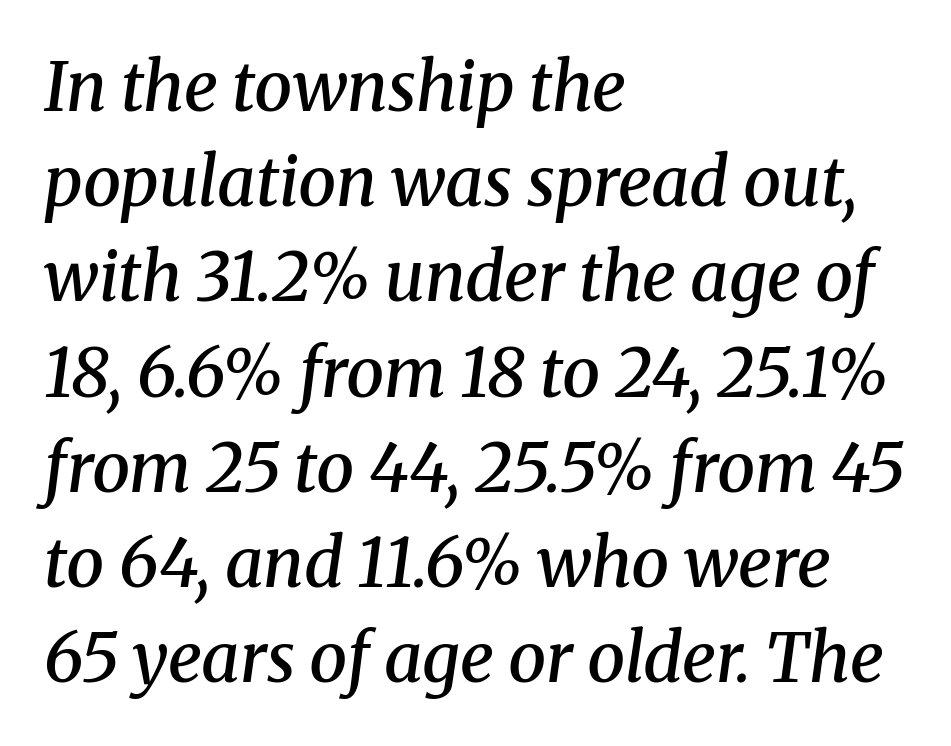
{"serif": "yes", "italic": "yes", "lean": "right", "slant_degrees": 8, "bold": "semi", "weight": "semibold", "width": "normal", "stroke_contrast": "medium", "x_height": "medium", "monospaced": "no", "underline": "no", "align": "left", "line_spacing": "normal", "line_spacing_ratio": 1.4, "letter_spacing": "normal", "letter_spacing_em": 0.0, "glyph_px": 68}
